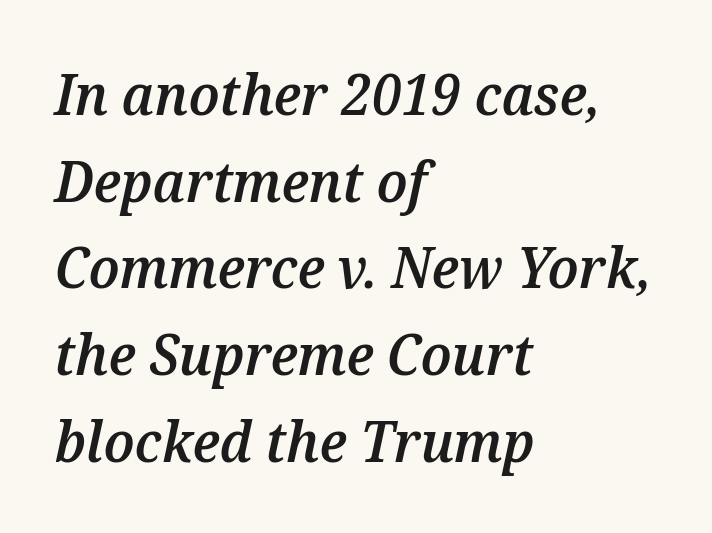
Q: Is the text bold? A: Semi-bold.
Q: Is the text italic (slanted)? A: Yes, it leans right by about 12 degrees.
Q: Is the text underlined? A: No.
Q: How is the paragraph aligned? A: Left-aligned.
Q: Is the spacing between letters normal or unusually wide? A: Normal.
Q: Is the spacing between lines tight, normal or loose? A: Normal.
Q: Width (condensed, normal, or wide)? A: Normal.
Q: Stroke contrast? A: Medium.
Q: x-height? A: Medium.
Q: Monospaced? A: No.
